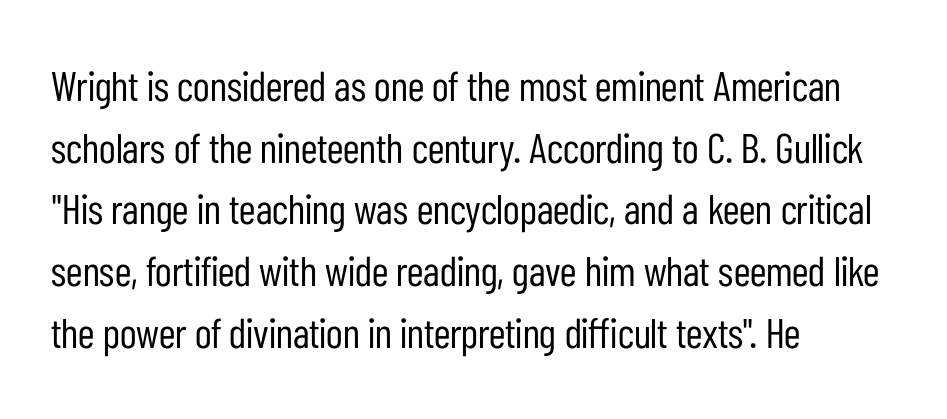
Anything drawn beneath the words? Only blank space. The rendering anchors every line to the left-hand side. Compared with typical paragraphs, the rows here are spaced about the same. Caption: standard tracking, unaltered.
